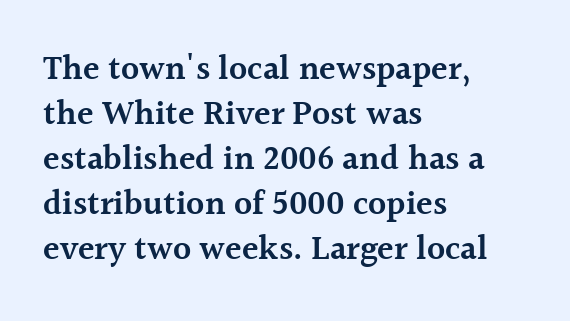
{"serif": "yes", "italic": "no", "bold": "semi", "weight": "semibold", "width": "normal", "x_height": "medium", "monospaced": "no", "underline": "no", "align": "left", "line_spacing": "normal", "line_spacing_ratio": 1.32, "letter_spacing": "normal", "letter_spacing_em": 0.0, "glyph_px": 34}
